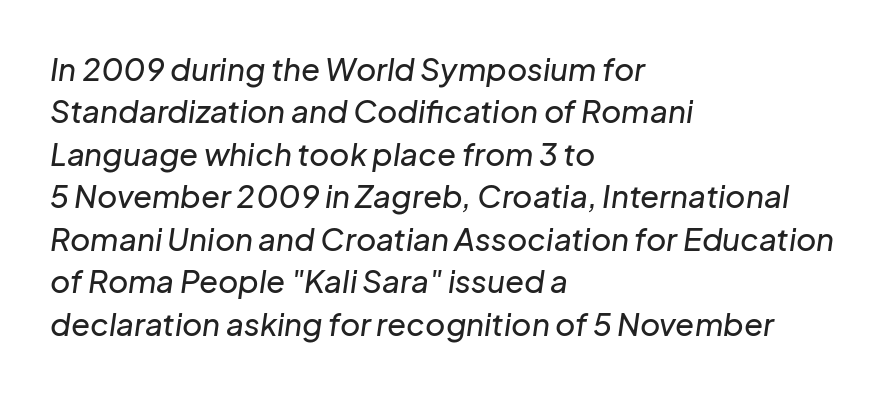
You could not count columns in this text — the font is proportionally spaced. Slanted lettering throughout. If you drew a ruler down the left edge, every line would touch it. Students, observe: this is what conventionally led text looks like.
